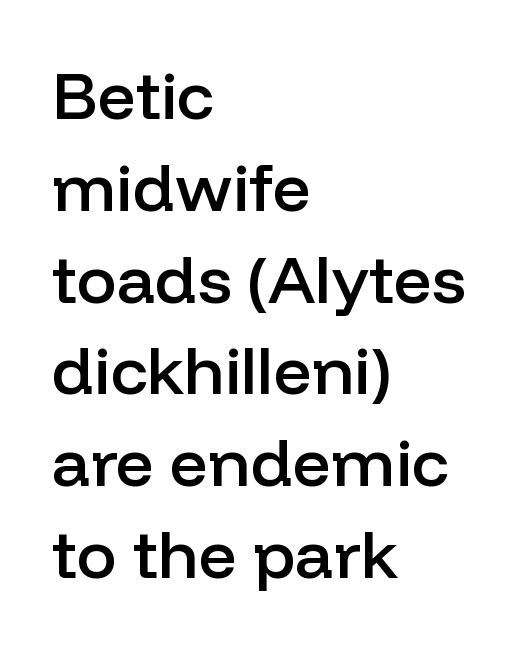
The image shows 67 px semibold sans-serif type, upright; set left-aligned, normal line spacing (1.37x), normal letter spacing, not underlined; low stroke contrast and a medium x-height.
